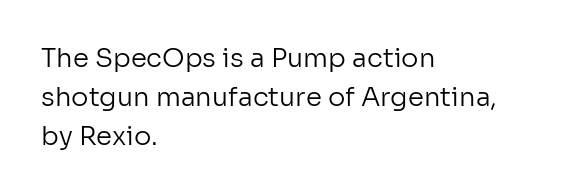
Q: Is the text bold? A: No.
Q: Is the text italic (slanted)? A: No, it is upright.
Q: Is the text underlined? A: No.
Q: How is the paragraph aligned? A: Left-aligned.
Q: Is the spacing between letters normal or unusually wide? A: Normal.
Q: Is the spacing between lines tight, normal or loose? A: Normal.
